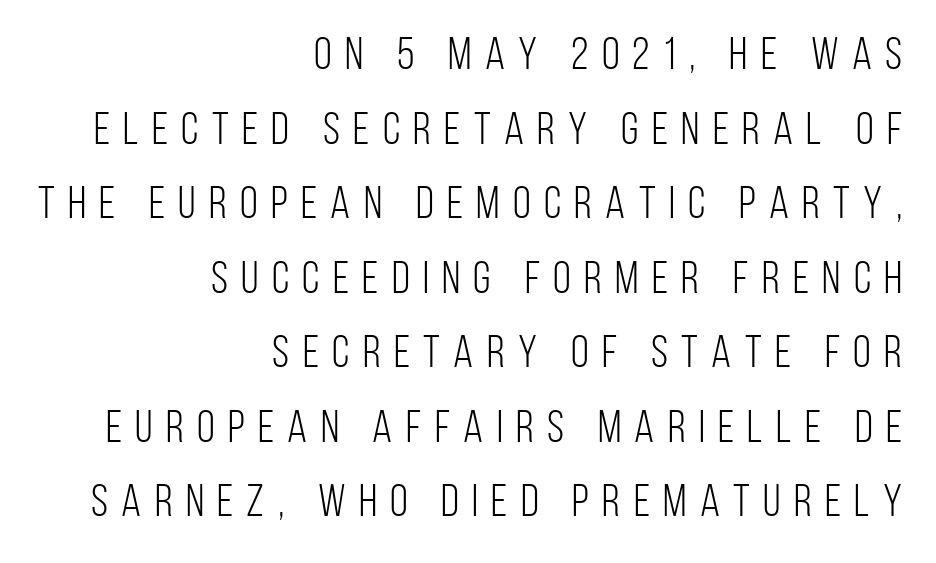
{"serif": "no", "italic": "no", "bold": "no", "weight": "light", "width": "condensed", "stroke_contrast": "low", "x_height": "large", "monospaced": "no", "underline": "no", "align": "right", "line_spacing": "normal", "line_spacing_ratio": 1.62, "letter_spacing": "wide", "letter_spacing_em": 0.29, "glyph_px": 46}
